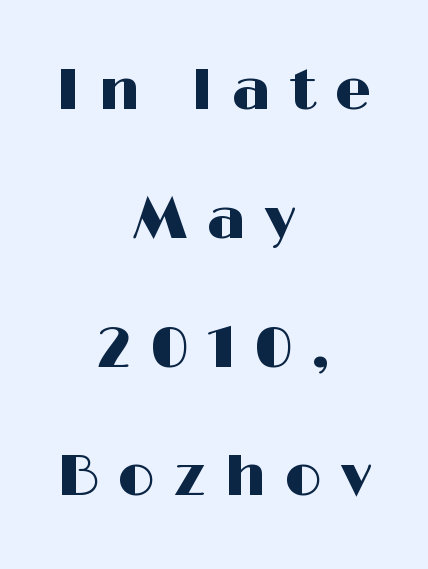
Descender tails drop into unmarked territory. Characters follow at a spacing far wider than the type designer built in. You could not count columns in this text — the font is proportionally spaced. The font's upright variant was chosen for this text. Type style note: lacks serifs. Each new line begins a long way beneath the previous one.
